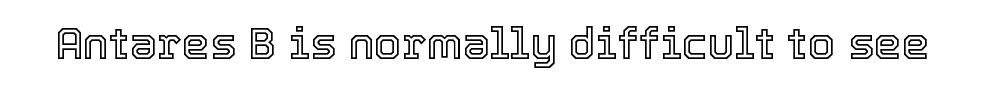
{"italic": "no", "width": "normal", "x_height": "medium", "monospaced": "no", "underline": "no", "letter_spacing": "normal", "letter_spacing_em": 0.0, "glyph_px": 44}
